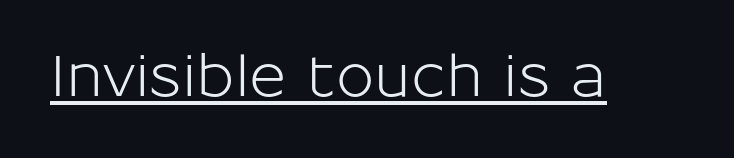
Look at the bottom of the vertical strokes: they stop flat, with no serifs. Spacing verdict: proportional, widths tailored to each character. Nope, not italic — everything's standing straight. The typesetter has applied underlining to the passage shown. In terms of letterspacing, this is plain default setting.
